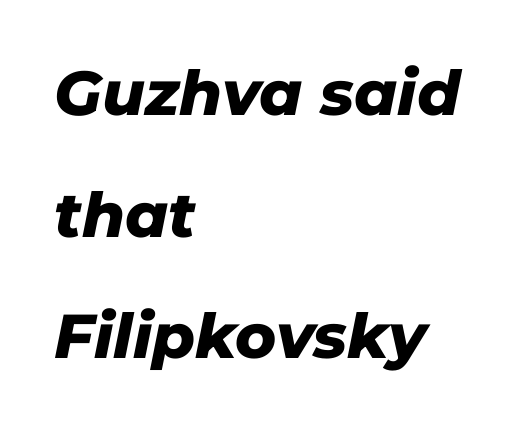
{"italic": "yes", "lean": "right", "slant_degrees": 11, "bold": "yes", "weight": "heavy", "width": "normal", "stroke_contrast": "low", "x_height": "medium", "monospaced": "no", "underline": "no", "align": "left", "line_spacing": "loose", "line_spacing_ratio": 1.96, "letter_spacing": "normal", "letter_spacing_em": 0.0, "glyph_px": 62}
